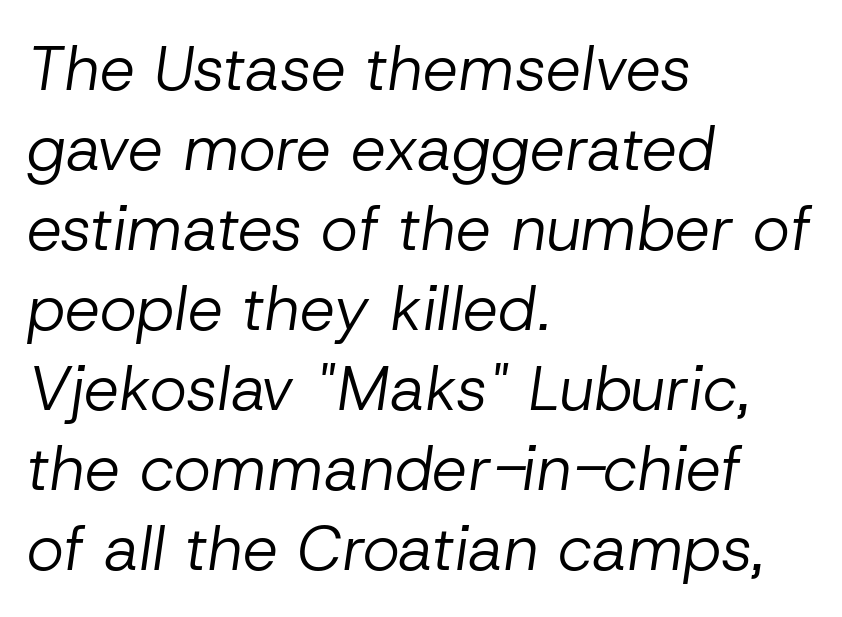
The passage shown is typed in a proportional face where columns would drift. The rendering keeps characters at their native spacing. All the whitespace from short lines collects on the right. Honestly, the row spacing looks completely unremarkable. Stem width sits at or under what a default text font uses.
